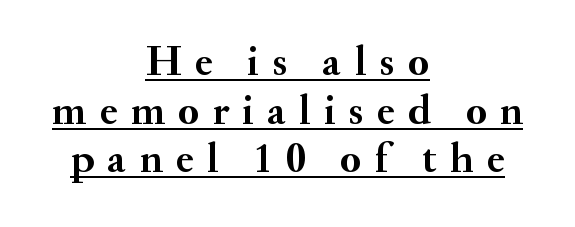
Compared with typical body copy, the letter spacing here is much looser. The typesetting leans heavy: a genuine bold. Unlike a clean sans, this face finishes its strokes with serifs. Looks like someone drew a line under every word here. The rendering uses natural spacing where letterforms have individual widths.
